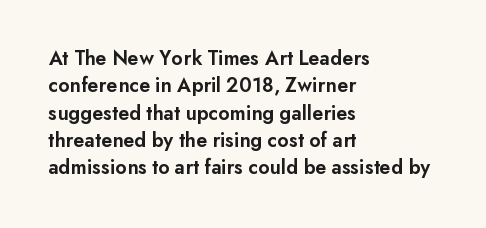
Q: Is the text bold? A: Semi-bold.
Q: Is the text italic (slanted)? A: No, it is upright.
Q: Is the text underlined? A: No.
Q: How is the paragraph aligned? A: Left-aligned.
Q: Is the spacing between letters normal or unusually wide? A: Normal.
Q: Is the spacing between lines tight, normal or loose? A: Normal.
